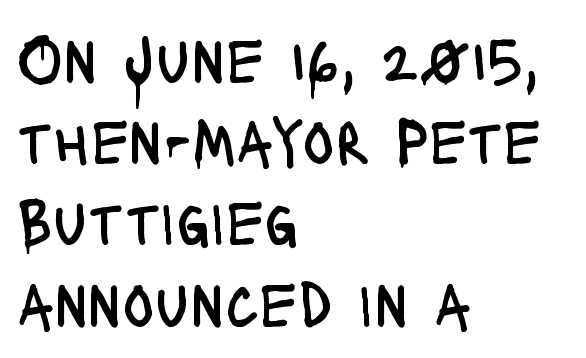
{"serif": "no", "italic": "no", "bold": "no", "weight": "regular", "width": "condensed", "stroke_contrast": "low", "x_height": "large", "monospaced": "no", "underline": "no", "align": "left", "line_spacing_ratio": 1.23, "letter_spacing": "normal", "letter_spacing_em": 0.0, "glyph_px": 66}
